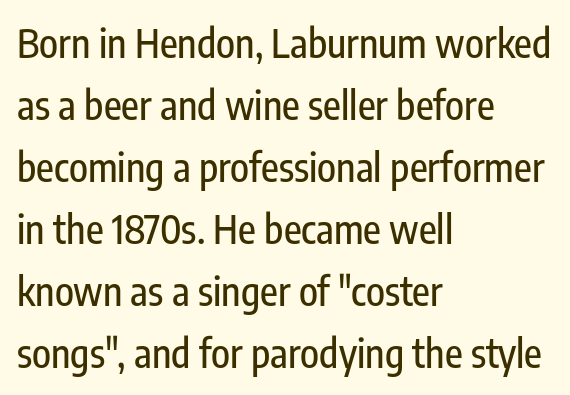
{"serif": "no", "italic": "no", "width": "condensed", "stroke_contrast": "low", "x_height": "medium", "monospaced": "no", "underline": "no", "align": "left", "line_spacing": "normal", "line_spacing_ratio": 1.59, "letter_spacing": "normal", "letter_spacing_em": 0.0, "glyph_px": 39}
